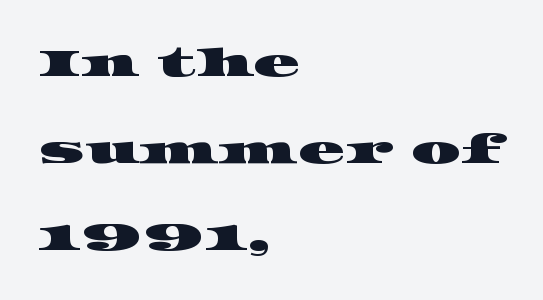
The image shows 39 px wide serif type; set left-aligned, loose line spacing (2.23x), normal letter spacing, not underlined; high stroke contrast and a large x-height.
